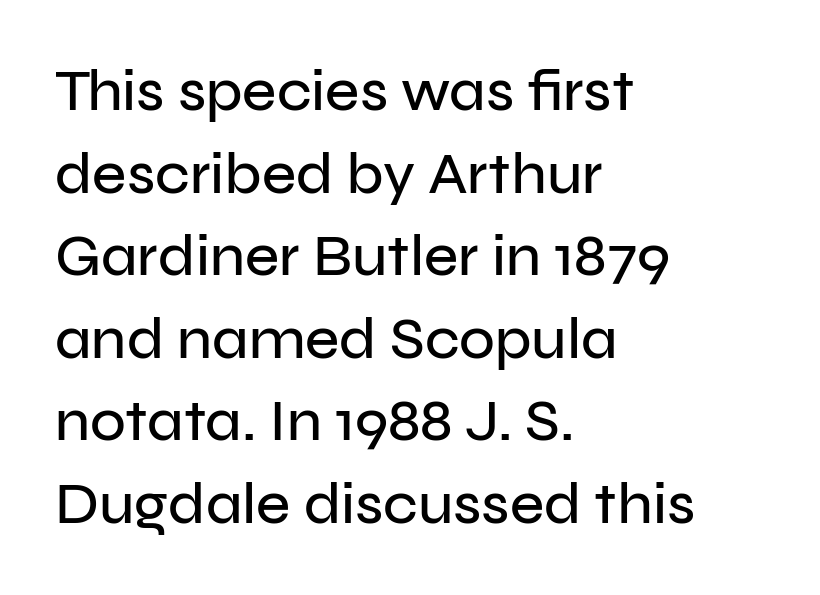
Observe the ordinary spacing: letters are neighbours, not strangers. The face used here is proportionally spaced, like ordinary book or web type. The lines sit at an ordinary, default distance from one another. If you drew a line through each stem, it would be perfectly vertical. If you drew a ruler down the left edge, every line would touch it.
